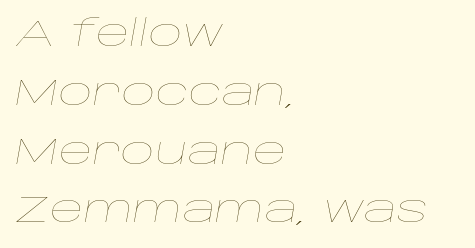
How would I describe the line gaps? Plain and ordinary. A bare baseline throughout the passage. Would a proofreader flag this as italicized? Yes. The letters sit at their default tracking, neither squeezed nor spread.
